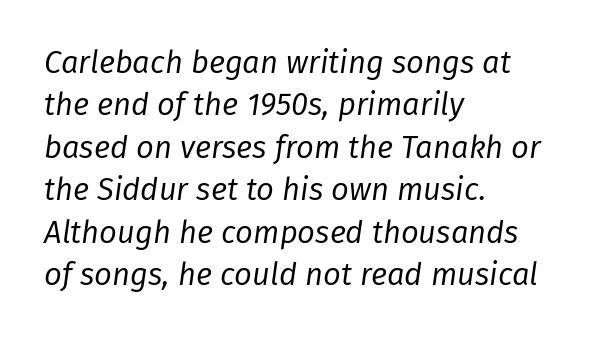
Caption: face not bold, strokes unweighted. Character widths vary here, with narrow letters taking less room than wide ones. Caption: multi-line text, flush left, ragged right. Baseline-to-baseline distance is the conventional proportion of letter height. The rendering keeps characters at their native spacing.
